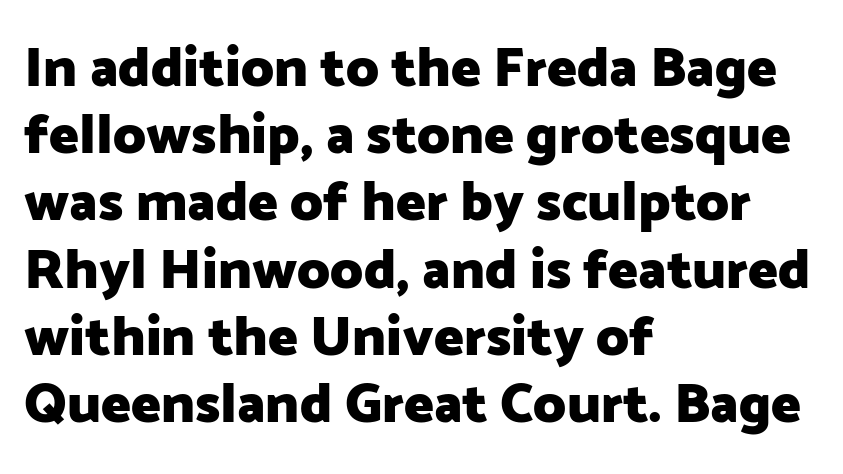
{"serif": "no", "italic": "no", "bold": "yes", "weight": "heavy", "width": "normal", "stroke_contrast": "low", "x_height": "medium", "monospaced": "no", "underline": "no", "align": "left", "line_spacing_ratio": 1.2, "letter_spacing": "normal", "letter_spacing_em": 0.0, "glyph_px": 56}
